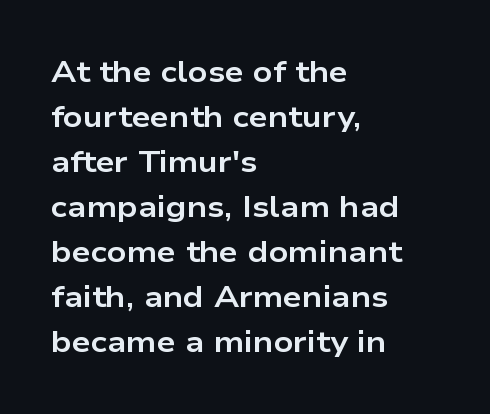
{"serif": "no", "italic": "no", "bold": "yes", "weight": "bold", "width": "wide", "stroke_contrast": "low", "x_height": "medium", "monospaced": "no", "underline": "no", "align": "left", "line_spacing": "normal", "line_spacing_ratio": 1.5, "letter_spacing": "normal", "letter_spacing_em": 0.0, "glyph_px": 30}
